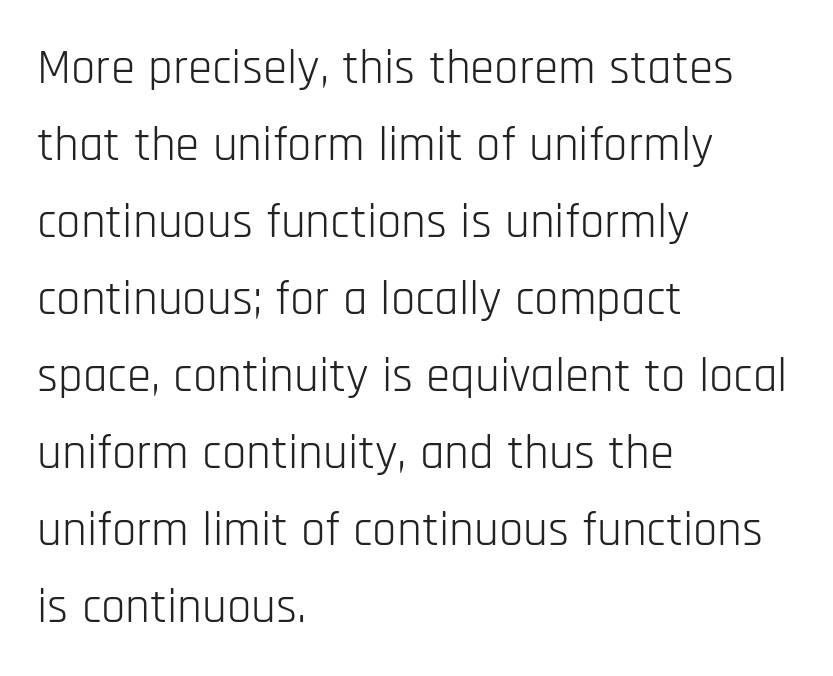
The image shows 49 px light, condensed sans-serif type, upright; set left-aligned, normal line spacing (1.57x), normal letter spacing, not underlined; low stroke contrast and a large x-height.
